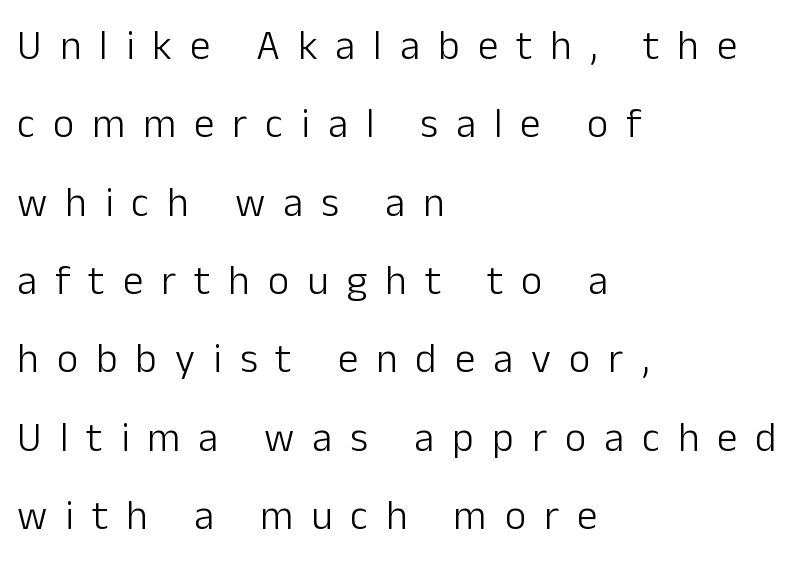
Q: Is the text bold? A: No.
Q: Is the text italic (slanted)? A: No, it is upright.
Q: Is the typeface a serif or a sans-serif typeface? A: Sans-serif.
Q: Is the text underlined? A: No.
Q: How is the paragraph aligned? A: Left-aligned.
Q: Is the spacing between letters normal or unusually wide? A: Unusually wide.
Q: Is the spacing between lines tight, normal or loose? A: Loose.
Q: Width (condensed, normal, or wide)? A: Normal.
Q: Stroke contrast? A: Low.
Q: x-height? A: Medium.
Q: Monospaced? A: No.
